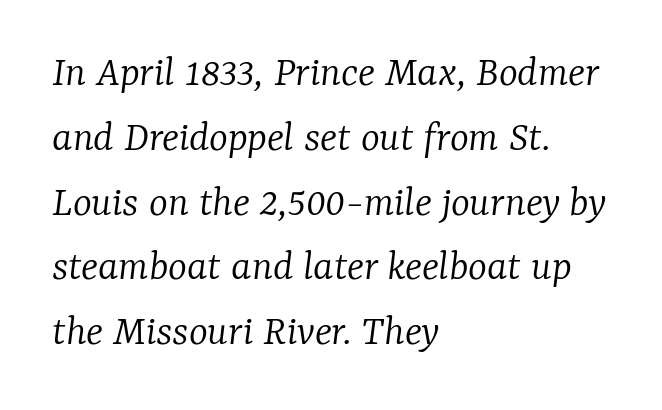
Q: Is the text bold? A: No.
Q: Is the text italic (slanted)? A: Yes, it leans right by about 7 degrees.
Q: Is the typeface a serif or a sans-serif typeface? A: Serif.
Q: Is the text underlined? A: No.
Q: How is the paragraph aligned? A: Left-aligned.
Q: Is the spacing between letters normal or unusually wide? A: Normal.
Q: Is the spacing between lines tight, normal or loose? A: Normal.
Q: Width (condensed, normal, or wide)? A: Normal.
Q: Stroke contrast? A: Low.
Q: x-height? A: Medium.
Q: Monospaced? A: No.
